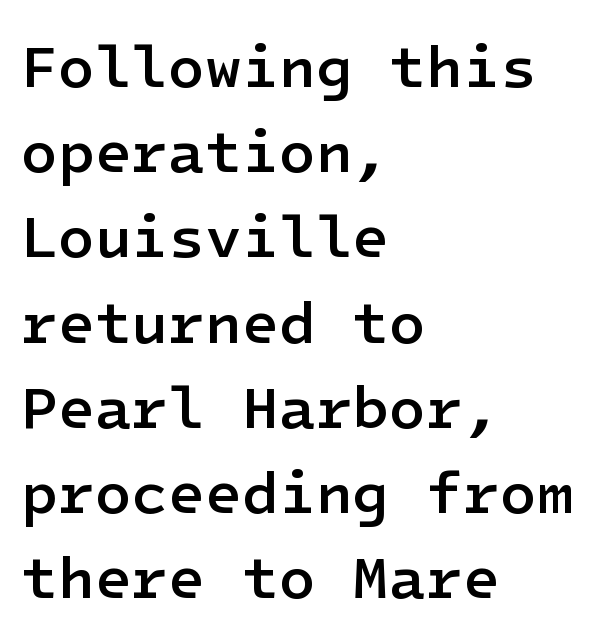
Q: Is the text bold? A: Semi-bold.
Q: Is the text italic (slanted)? A: No, it is upright.
Q: Is the typeface a serif or a sans-serif typeface? A: Sans-serif.
Q: Is the text underlined? A: No.
Q: How is the paragraph aligned? A: Left-aligned.
Q: Is the spacing between letters normal or unusually wide? A: Normal.
Q: Is the spacing between lines tight, normal or loose? A: Normal.
Q: Width (condensed, normal, or wide)? A: Normal.
Q: Stroke contrast? A: Low.
Q: x-height? A: Medium.
